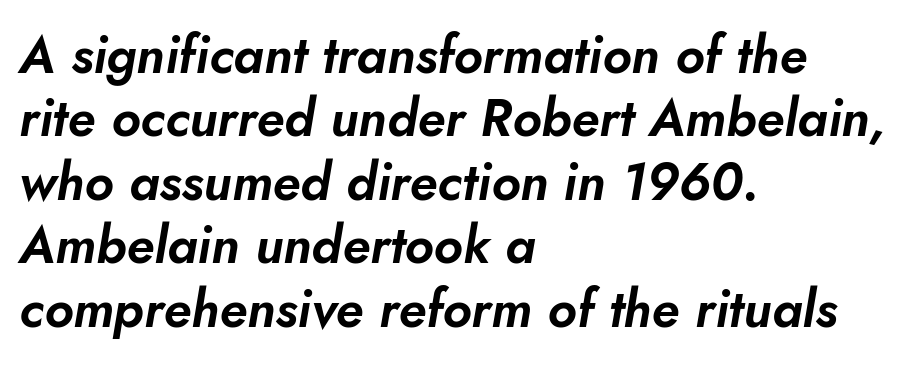
The image shows 52 px text type, italic (leaning right); set left-aligned, line spacing 1.22x, normal letter spacing, not underlined; low stroke contrast and a small x-height.
